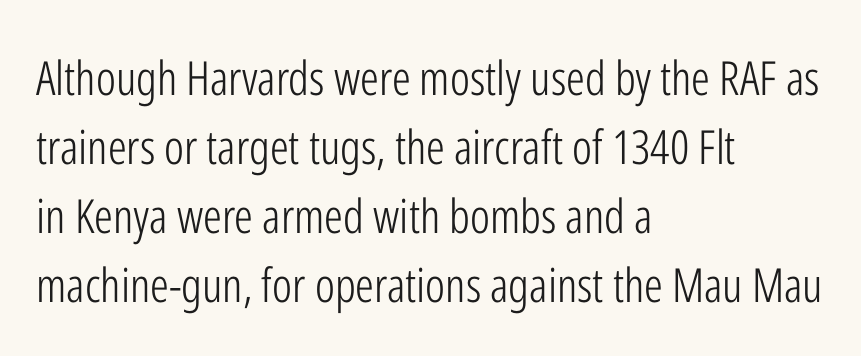
Q: Is the text bold? A: No.
Q: Is the text italic (slanted)? A: No, it is upright.
Q: Is the typeface a serif or a sans-serif typeface? A: Sans-serif.
Q: Is the text underlined? A: No.
Q: How is the paragraph aligned? A: Left-aligned.
Q: Is the spacing between letters normal or unusually wide? A: Normal.
Q: Is the spacing between lines tight, normal or loose? A: Normal.
Q: Width (condensed, normal, or wide)? A: Condensed.
Q: Stroke contrast? A: Low.
Q: x-height? A: Medium.
Q: Monospaced? A: No.
